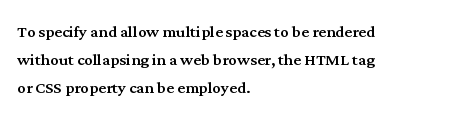
Q: Is the text italic (slanted)? A: No, it is upright.
Q: Is the text underlined? A: No.
Q: How is the paragraph aligned? A: Left-aligned.
Q: Is the spacing between letters normal or unusually wide? A: Normal.
Q: Is the spacing between lines tight, normal or loose? A: Normal.
